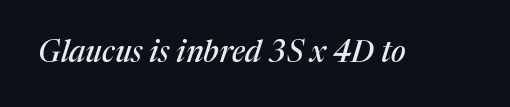
{"serif": "yes", "italic": "yes", "lean": "right", "slant_degrees": 17, "width": "normal", "stroke_contrast": "medium", "x_height": "medium", "monospaced": "no", "underline": "no", "letter_spacing": "normal", "letter_spacing_em": 0.0, "glyph_px": 30}
